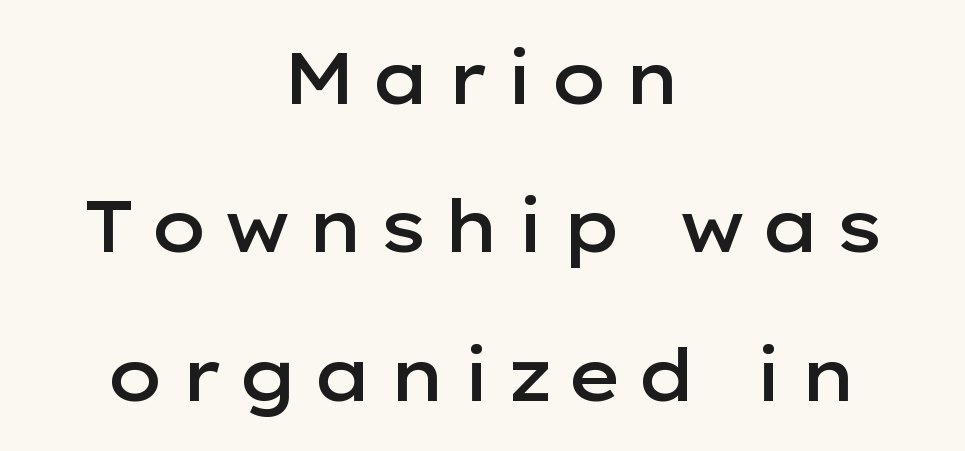
The image shows 72 px semibold, wide sans-serif type, upright; set centered, loose line spacing (2.06x), not underlined; low stroke contrast and a medium x-height.
